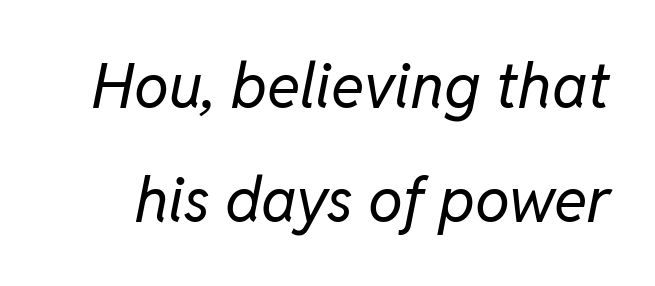
The image shows 62 px regular-weight type, italic (leaning right); set line spacing 1.84x, normal letter spacing, not underlined; low stroke contrast and a medium x-height.
